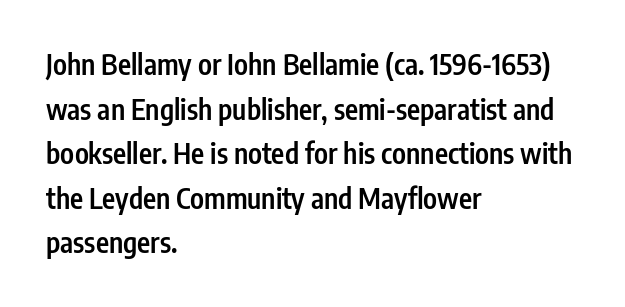
Weight check: semibold — heavier than regular, not quite bold. The type family on display is of the sans-serif kind. Do the characters align in a grid? No, the font is proportional. Just letters on the line, the space beneath them empty. The setting favours the left margin, as ordinary paragraphs usually do. Nothing unusual about the tracking: characters are spaced as the font intends.
